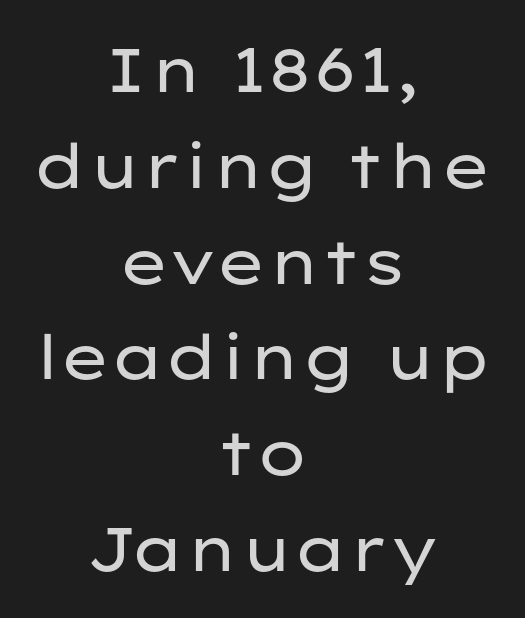
{"serif": "no", "italic": "no", "bold": "no", "weight": "regular", "width": "wide", "stroke_contrast": "low", "x_height": "medium", "monospaced": "no", "underline": "no", "align": "center", "line_spacing": "normal", "line_spacing_ratio": 1.57, "letter_spacing": "normal", "letter_spacing_em": 0.0, "glyph_px": 61}
